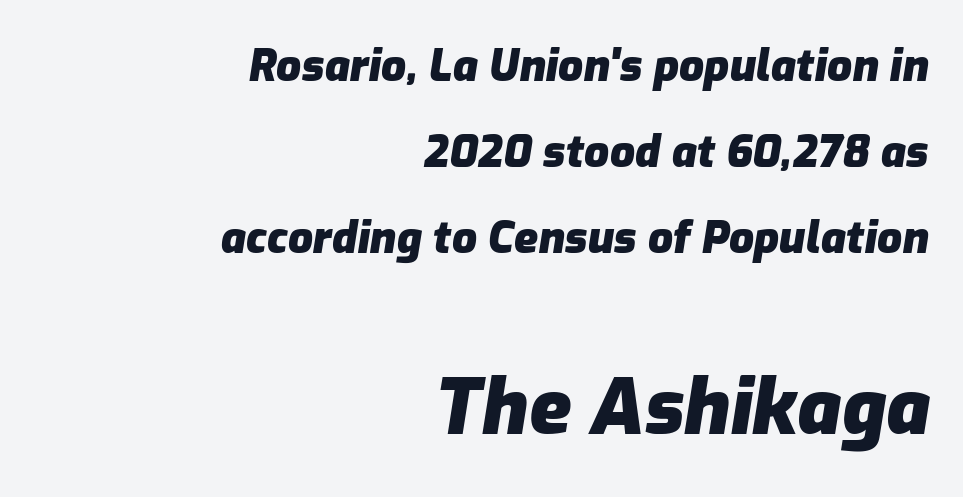
Q: Is the text bold? A: Yes.
Q: Is the text italic (slanted)? A: Yes, it leans right by about 9 degrees.
Q: Is the text underlined? A: No.
Q: How is the paragraph aligned? A: Right-aligned.
Q: Is the spacing between letters normal or unusually wide? A: Normal.
Q: Is the spacing between lines tight, normal or loose? A: Loose.
Q: Which block of text is set in a larger size, the first (top) or the second (bottom)? A: The second (bottom) one.
Q: Width (condensed, normal, or wide)? A: Normal.
Q: Stroke contrast? A: Low.
Q: x-height? A: Medium.
Q: Monospaced? A: No.
